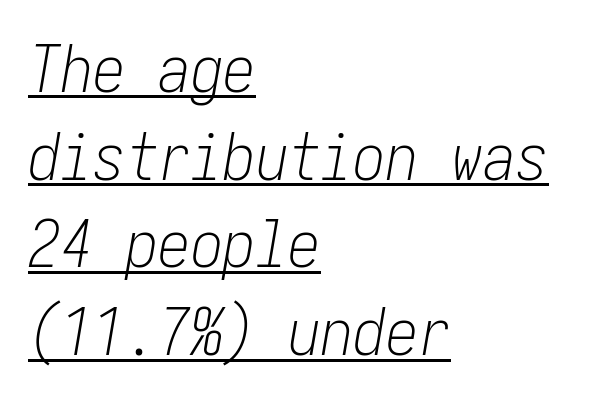
The image shows 65 px light, condensed type, italic (leaning right); set left-aligned, normal line spacing (1.35x), normal letter spacing, underlined; low stroke contrast and a medium x-height.
